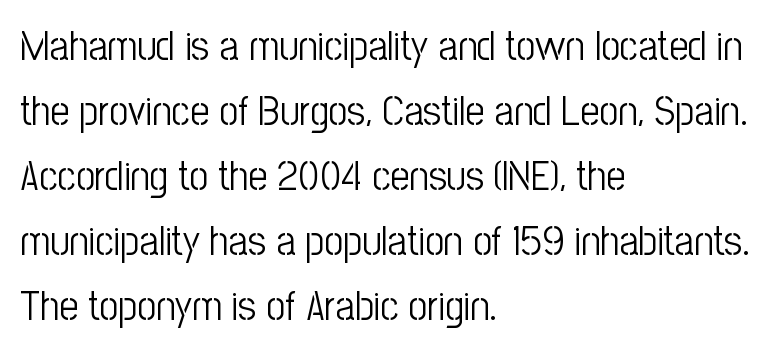
{"serif": "no", "italic": "no", "bold": "no", "weight": "light", "width": "condensed", "stroke_contrast": "low", "x_height": "medium", "monospaced": "no", "underline": "no", "align": "left", "line_spacing": "normal", "line_spacing_ratio": 1.55, "letter_spacing": "normal", "letter_spacing_em": 0.0, "glyph_px": 42}
